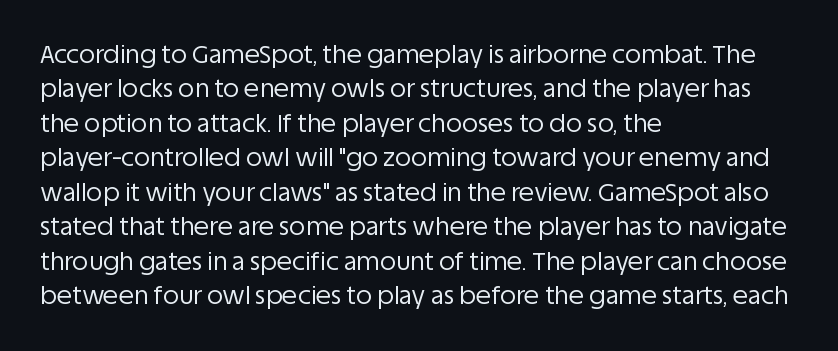
{"italic": "no", "bold": "no", "underline": "no", "align": "left", "line_spacing": "normal", "line_spacing_ratio": 1.38, "letter_spacing": "normal", "letter_spacing_em": 0.0, "glyph_px": 25}
